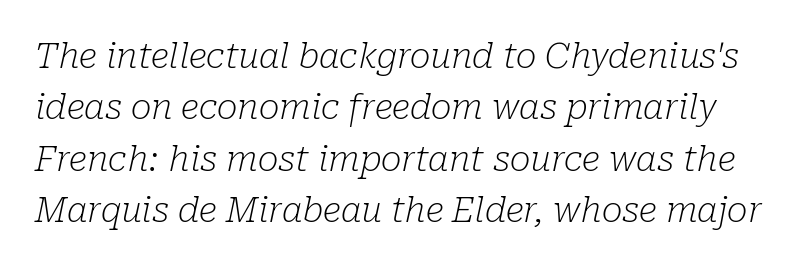
Q: Is the text bold? A: No.
Q: Is the text italic (slanted)? A: Yes, it leans right by about 10 degrees.
Q: Is the typeface a serif or a sans-serif typeface? A: Serif.
Q: Is the text underlined? A: No.
Q: Is the spacing between letters normal or unusually wide? A: Normal.
Q: Is the spacing between lines tight, normal or loose? A: Normal.
Q: Width (condensed, normal, or wide)? A: Normal.
Q: Stroke contrast? A: Low.
Q: x-height? A: Medium.
Q: Monospaced? A: No.
